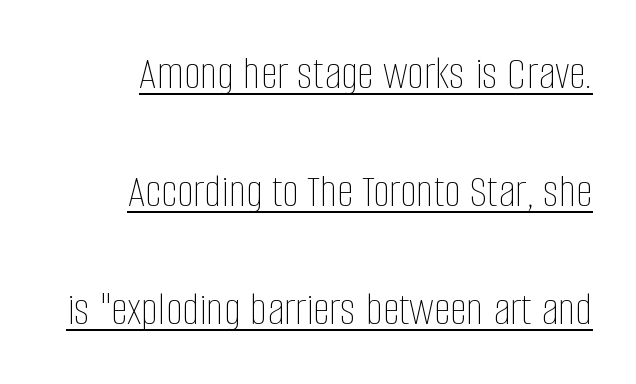
Q: Is the text bold? A: No.
Q: Is the text italic (slanted)? A: No, it is upright.
Q: Is the text underlined? A: Yes.
Q: How is the paragraph aligned? A: Right-aligned.
Q: Is the spacing between letters normal or unusually wide? A: Normal.
Q: Is the spacing between lines tight, normal or loose? A: Loose.
Q: Width (condensed, normal, or wide)? A: Condensed.
Q: Stroke contrast? A: Low.
Q: x-height? A: Large.
Q: Monospaced? A: No.
